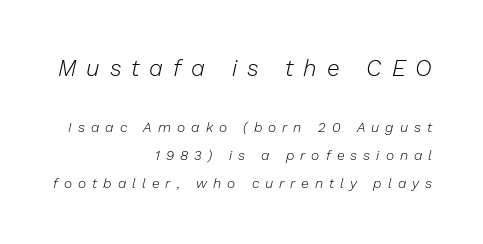
The image shows 23 px text type, italic (leaning right); set right-aligned, loose line spacing (2.02x), unusually wide letter spacing (+0.43 em), not underlined; the first (top) block is 1.64x larger.
